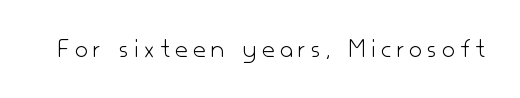
The image shows 28 px light sans-serif type, upright; set unusually wide letter spacing (+0.2 em), not underlined; low stroke contrast and a small x-height.
